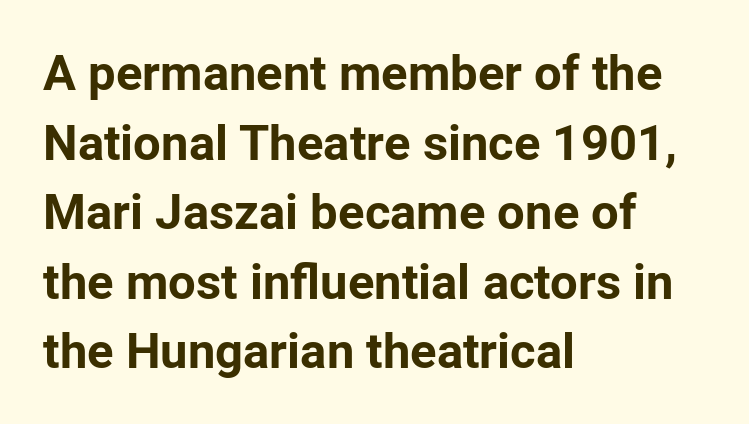
Q: Is the text bold? A: Yes.
Q: Is the text italic (slanted)? A: No, it is upright.
Q: Is the typeface a serif or a sans-serif typeface? A: Sans-serif.
Q: Is the text underlined? A: No.
Q: How is the paragraph aligned? A: Left-aligned.
Q: Is the spacing between letters normal or unusually wide? A: Normal.
Q: Is the spacing between lines tight, normal or loose? A: Normal.
Q: Width (condensed, normal, or wide)? A: Normal.
Q: Stroke contrast? A: Low.
Q: x-height? A: Medium.
Q: Monospaced? A: No.
